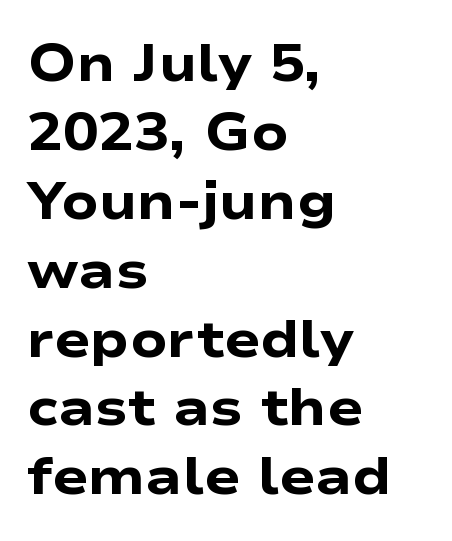
{"serif": "no", "italic": "no", "bold": "yes", "weight": "heavy", "width": "wide", "stroke_contrast": "low", "x_height": "medium", "monospaced": "no", "underline": "no", "align": "left", "line_spacing": "normal", "line_spacing_ratio": 1.3, "letter_spacing": "normal", "letter_spacing_em": 0.0, "glyph_px": 53}
